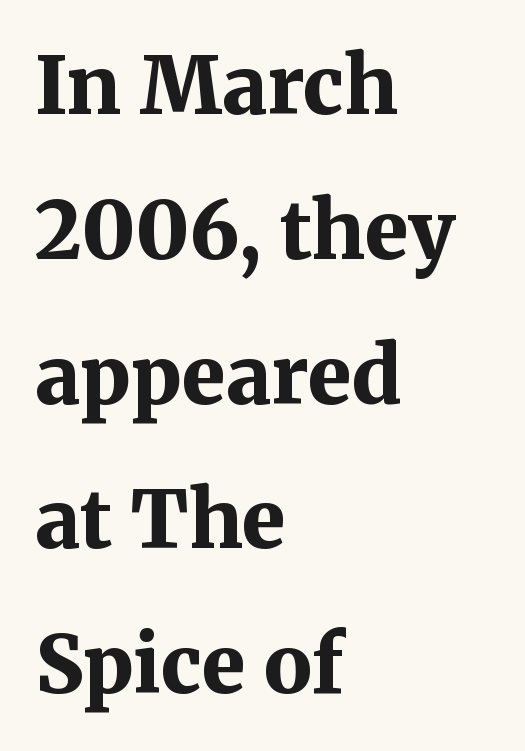
{"serif": "yes", "italic": "no", "bold": "yes", "weight": "bold", "width": "normal", "stroke_contrast": "medium", "x_height": "medium", "monospaced": "no", "underline": "no", "align": "left", "line_spacing_ratio": 1.81, "letter_spacing": "normal", "letter_spacing_em": 0.0, "glyph_px": 80}
